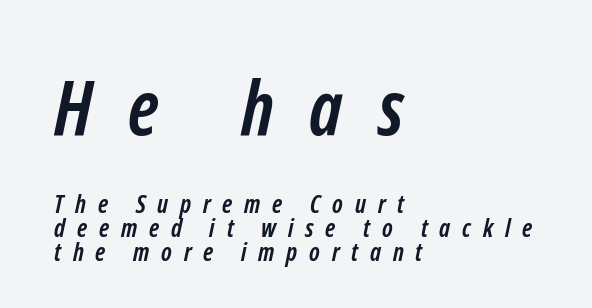
Is the lower block the larger one? No — the upper block carries the bigger type. Underlining? Definitely not there. Teacher's note: observe the even left margin — that is flush-left alignment. Horizontal bands of white between lines are thin slivers. Does extra space separate the letters? Yes, quite a lot of it. Each letter keeps its own natural width here, so spacing adapts to shape.
